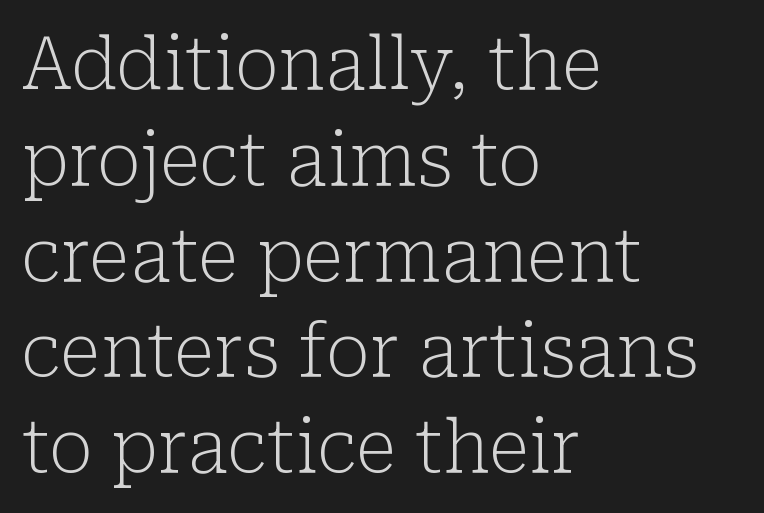
The image shows 72 px light serif type, upright; set left-aligned, normal line spacing (1.33x), normal letter spacing, not underlined; low stroke contrast and a medium x-height.
